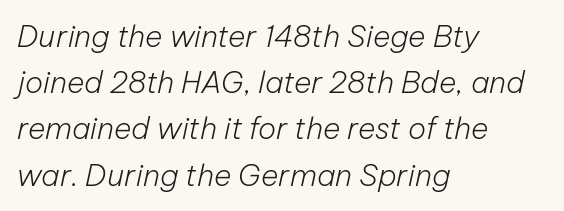
{"italic": "yes", "lean": "right", "slant_degrees": 12, "bold": "no", "weight": "light", "width": "normal", "stroke_contrast": "low", "x_height": "medium", "monospaced": "no", "underline": "no", "align": "left", "line_spacing": "normal", "line_spacing_ratio": 1.54, "letter_spacing": "normal", "letter_spacing_em": 0.0, "glyph_px": 30}
